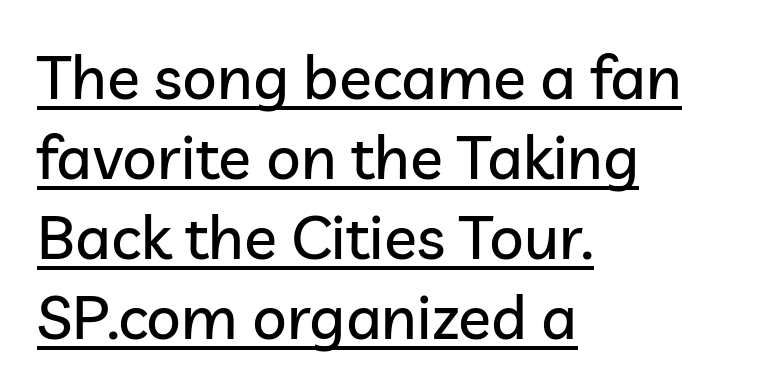
The letters advance in unequal steps, a hallmark of proportional type. Unlike a traditional serif, this face leaves its strokes unadorned. Tall strokes in this sample are plumb rather than angled. The horizontal fit of the characters is conventional and even.
